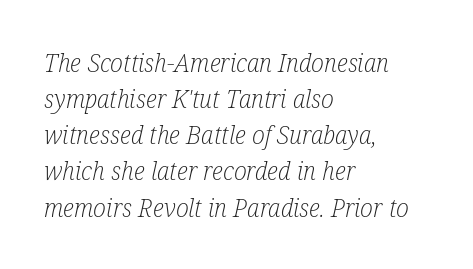
Q: Is the text bold? A: No.
Q: Is the text italic (slanted)? A: Yes, it leans right by about 12 degrees.
Q: Is the text underlined? A: No.
Q: How is the paragraph aligned? A: Left-aligned.
Q: Is the spacing between letters normal or unusually wide? A: Normal.
Q: Is the spacing between lines tight, normal or loose? A: Normal.
